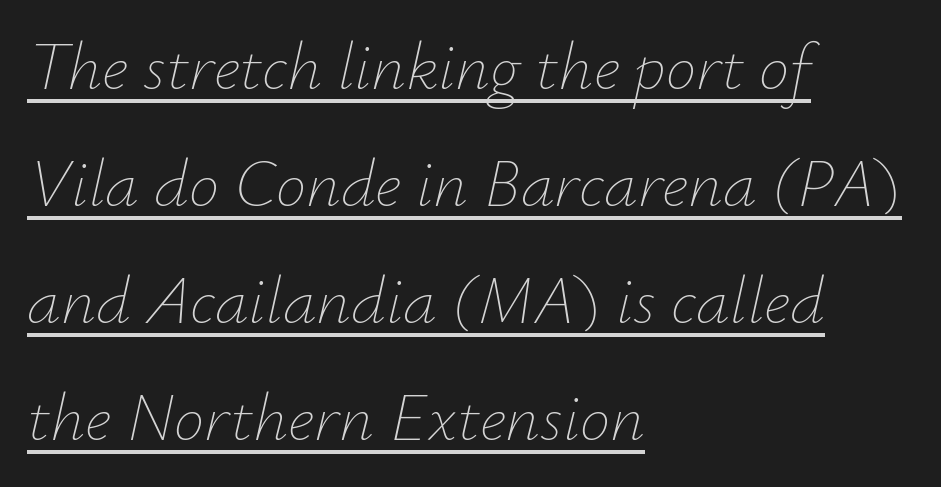
{"italic": "yes", "lean": "right", "slant_degrees": 12, "bold": "no", "weight": "thin", "width": "normal", "stroke_contrast": "low", "x_height": "small", "monospaced": "no", "underline": "yes", "align": "left", "line_spacing_ratio": 1.72, "letter_spacing": "normal", "letter_spacing_em": 0.0, "glyph_px": 68}
